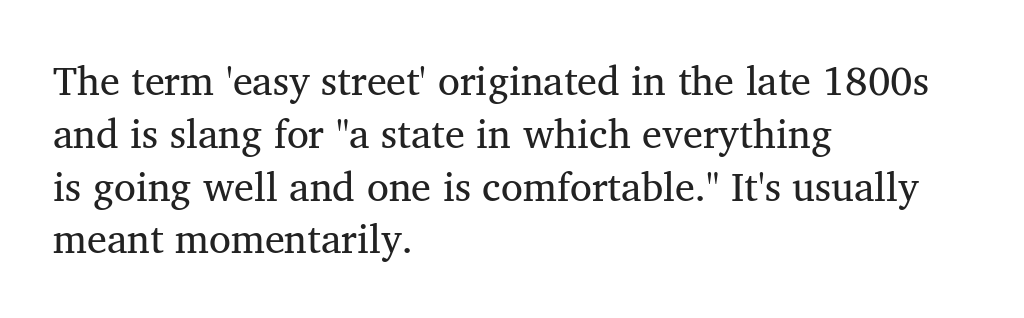
Is the letter spacing exaggerated? No — it looks like the ordinary default. The letters stand straight up with perfectly vertical stems. The foot of each line stays bare and open. Regarding serifs, this sample has them. Spacing verdict: proportional, widths tailored to each character. Bold? No — there's no thickening of the strokes.
